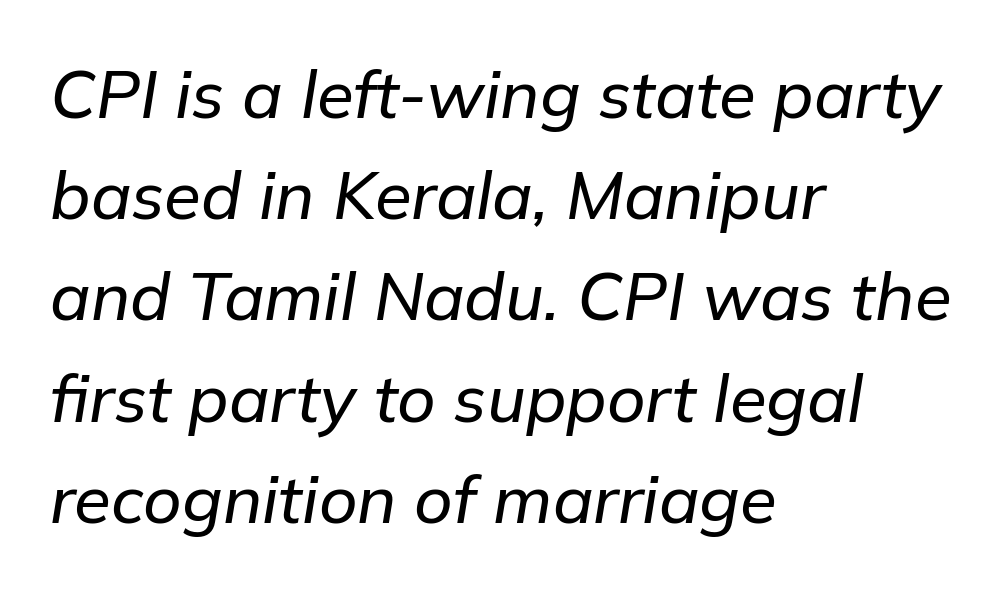
Proportional: the letters do not fall into vertical columns. Glance below the letters and you will spot only blank space. The rendering anchors every line to the left-hand side. If you measured baseline to baseline, you'd find a middling distance. The gaps between neighbouring characters are ordinary and unremarkable. The letters are slanted; this is an italic face.
